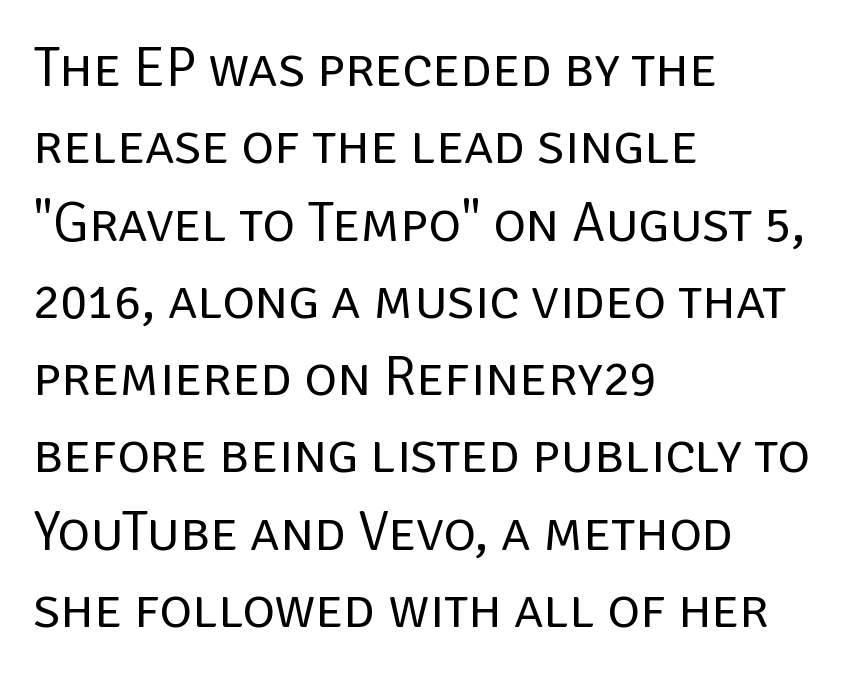
The rag falls on the right side of this text block. The font is comparable to plain body text, perhaps lighter. Only glyphs here, with clear space below each row. Note the varied advance widths — an 'i' is clearly narrower than an 'm'. These lines sit exactly where default settings would place them. Characters remain perfectly vertical along every line.
